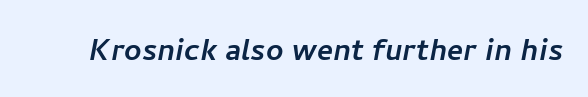
Q: Is the typeface a serif or a sans-serif typeface? A: Sans-serif.
Q: Is the text underlined? A: No.
Q: Is the spacing between letters normal or unusually wide? A: Normal.
Q: Width (condensed, normal, or wide)? A: Normal.
Q: Stroke contrast? A: Low.
Q: x-height? A: Medium.
Q: Monospaced? A: No.
